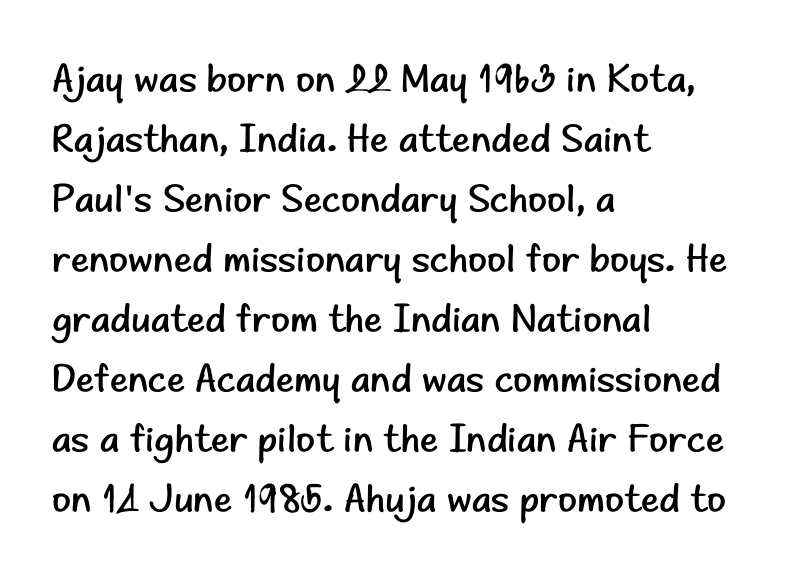
Q: Is the text bold? A: No.
Q: Is the text italic (slanted)? A: No, it is upright.
Q: Is the typeface a serif or a sans-serif typeface? A: Sans-serif.
Q: Is the text underlined? A: No.
Q: How is the paragraph aligned? A: Left-aligned.
Q: Is the spacing between letters normal or unusually wide? A: Normal.
Q: Is the spacing between lines tight, normal or loose? A: Normal.
Q: Width (condensed, normal, or wide)? A: Normal.
Q: Stroke contrast? A: Low.
Q: x-height? A: Small.
Q: Monospaced? A: No.
